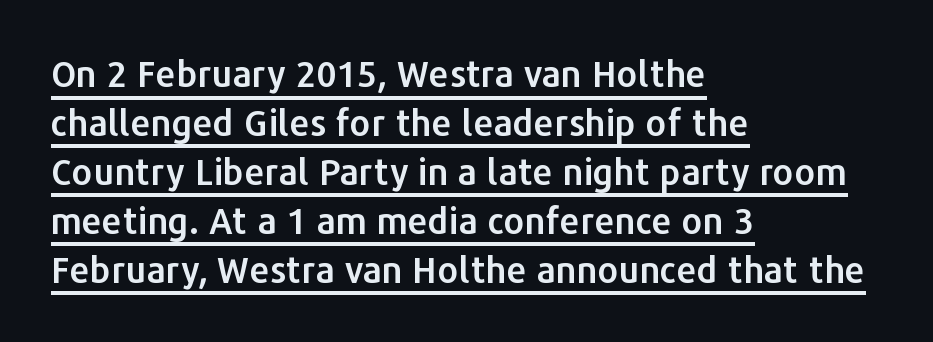
The image shows 36 px sans-serif type, upright; set left-aligned, normal line spacing (1.36x), normal letter spacing, underlined; low stroke contrast and a medium x-height.
